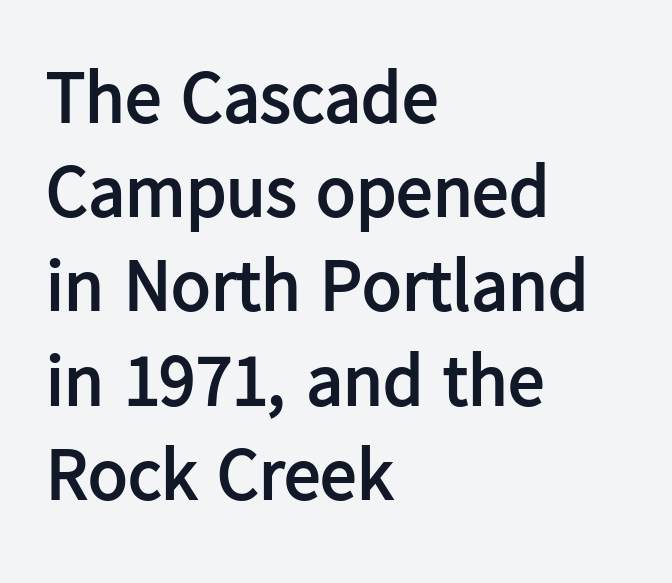
{"serif": "no", "italic": "no", "bold": "yes", "weight": "semibold", "width": "normal", "stroke_contrast": "low", "x_height": "medium", "monospaced": "no", "underline": "no", "align": "left", "line_spacing": "normal", "line_spacing_ratio": 1.29, "letter_spacing": "normal", "letter_spacing_em": 0.0, "glyph_px": 73}
